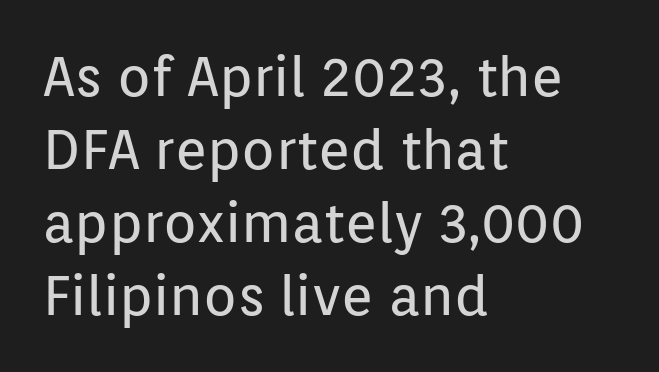
{"serif": "no", "italic": "no", "bold": "no", "weight": "regular", "width": "normal", "stroke_contrast": "low", "x_height": "medium", "monospaced": "no", "underline": "no", "align": "left", "line_spacing": "normal", "line_spacing_ratio": 1.33, "letter_spacing": "normal", "letter_spacing_em": 0.0, "glyph_px": 55}
